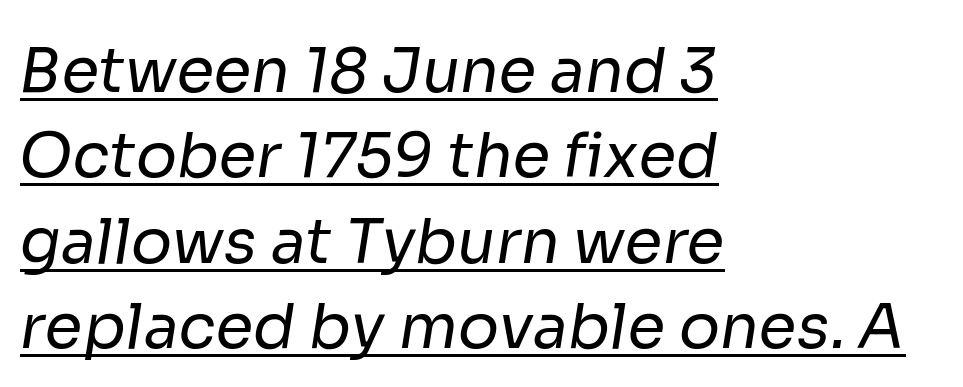
The designer went with a sans here, leaving each stem footless. On a weight scale, this lands at 450 or below. Character widths vary here, with narrow letters taking less room than wide ones. In terms of leading, this rendering sits right in the middle. The type is set solid horizontally, with unmodified tracking. Which margin do the lines hug? The left one — the right edge is uneven.
